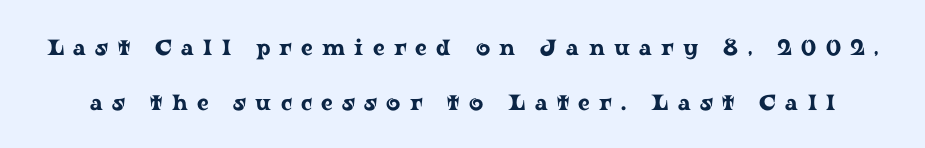
Check under the words: just untouched page. The letterforms stand isolated, each surrounded by extra space. Quick note: interline space is abundant. Quick note: not italic, upright.
